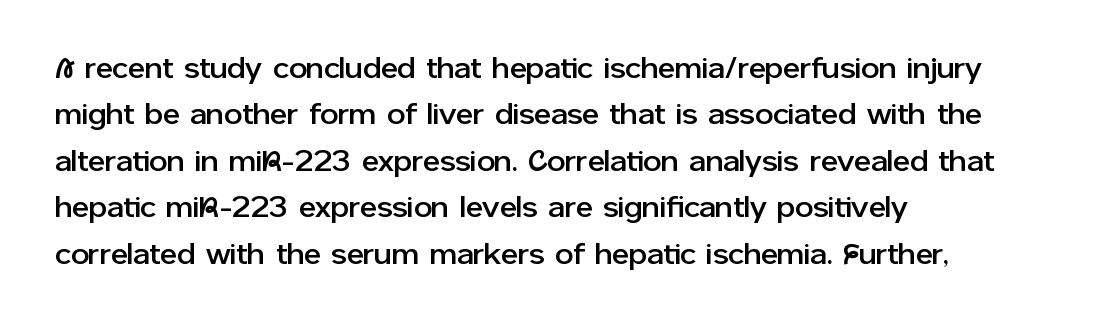
Q: Is the text italic (slanted)? A: No, it is upright.
Q: Is the typeface a serif or a sans-serif typeface? A: Sans-serif.
Q: Is the text underlined? A: No.
Q: How is the paragraph aligned? A: Left-aligned.
Q: Is the spacing between letters normal or unusually wide? A: Normal.
Q: Is the spacing between lines tight, normal or loose? A: Normal.
Q: Width (condensed, normal, or wide)? A: Normal.
Q: Stroke contrast? A: Low.
Q: x-height? A: Medium.
Q: Monospaced? A: No.
